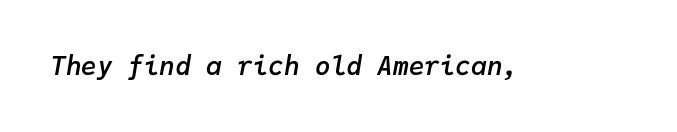
Notice how the stems are inclined rather than vertical — that's the hallmark of italics. Students, note that the glyphs here touch the page at normal intervals. The rendering uses a semibold face; strokes are thickened but not to full bold. The foot of each line stays bare and open.
